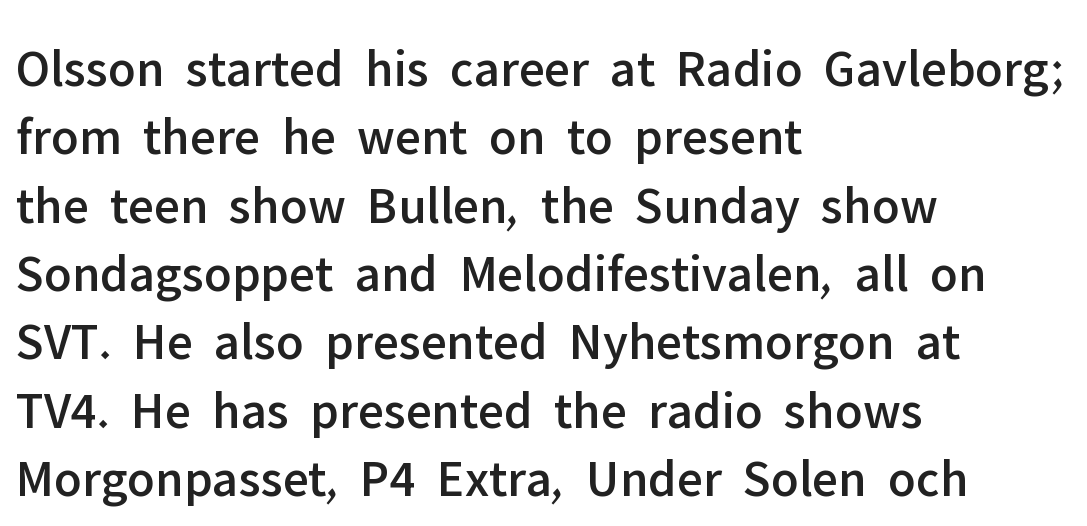
Q: Is the text italic (slanted)? A: No, it is upright.
Q: Is the typeface a serif or a sans-serif typeface? A: Sans-serif.
Q: Is the text underlined? A: No.
Q: How is the paragraph aligned? A: Left-aligned.
Q: Is the spacing between letters normal or unusually wide? A: Normal.
Q: Is the spacing between lines tight, normal or loose? A: Normal.
Q: Width (condensed, normal, or wide)? A: Normal.
Q: Stroke contrast? A: Low.
Q: x-height? A: Medium.
Q: Monospaced? A: No.
